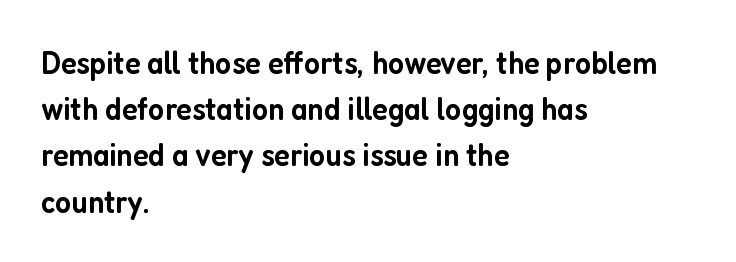
Check the space under the baseline: it is left empty. The designer went with a sans here, leaving each stem footless. The letters advance in unequal steps, a hallmark of proportional type. Normally led — the rows are evenly, conventionally spaced. Spacing between characters is what you'd get straight out of the box.
